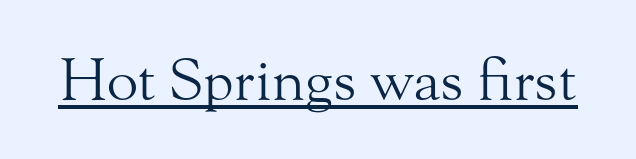
Q: Is the text bold? A: No.
Q: Is the text italic (slanted)? A: No, it is upright.
Q: Is the typeface a serif or a sans-serif typeface? A: Serif.
Q: Is the text underlined? A: Yes.
Q: Is the spacing between letters normal or unusually wide? A: Normal.
Q: Width (condensed, normal, or wide)? A: Normal.
Q: Stroke contrast? A: Medium.
Q: x-height? A: Small.
Q: Monospaced? A: No.
